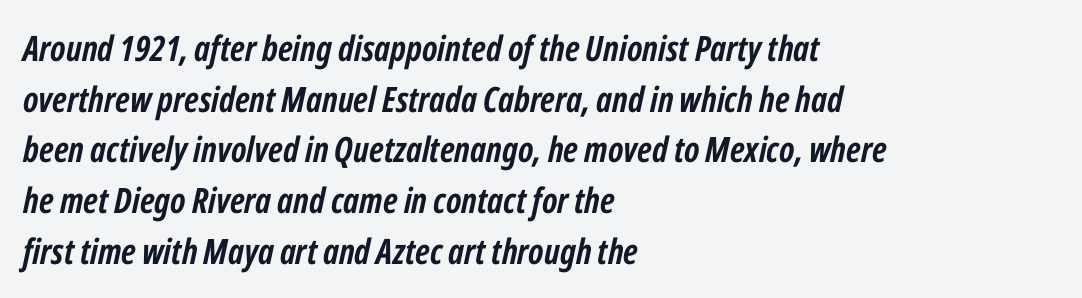
{"italic": "yes", "lean": "right", "slant_degrees": 12, "bold": "yes", "weight": "semibold", "width": "condensed", "stroke_contrast": "low", "x_height": "medium", "monospaced": "no", "underline": "no", "align": "left", "line_spacing": "normal", "line_spacing_ratio": 1.45, "letter_spacing": "normal", "letter_spacing_em": 0.0, "glyph_px": 35}
